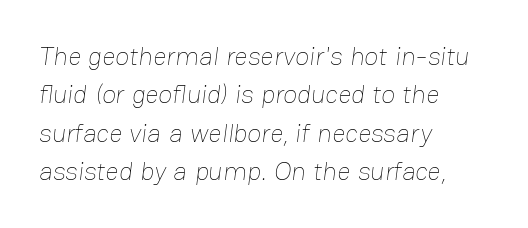
{"bold": "no", "underline": "no", "align": "left", "line_spacing": "normal", "line_spacing_ratio": 1.48, "letter_spacing": "normal", "letter_spacing_em": 0.0, "glyph_px": 26}
